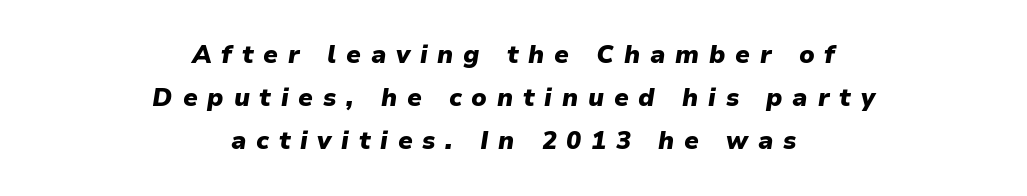
The image shows 25 px bold type, italic (leaning right); set centered, line spacing 1.73x, unusually wide letter spacing (+0.39 em), not underlined.
